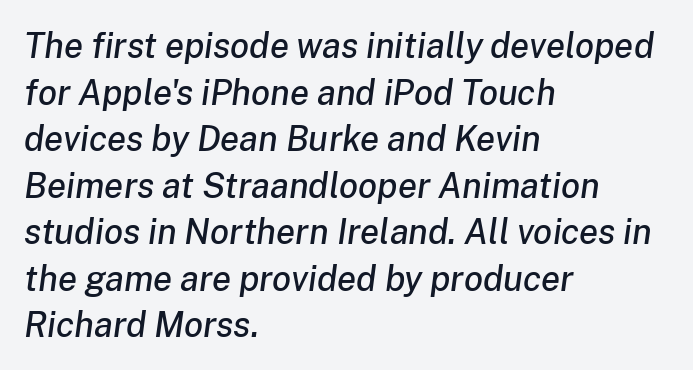
The rendering uses natural spacing where letterforms have individual widths. In CSS terms this would be text-align: left. Lines of text with bare space underneath. Slanted lettering throughout. What's the leading like? Ordinary, nothing unusual. Nobody touched the tracking dial on this one.
